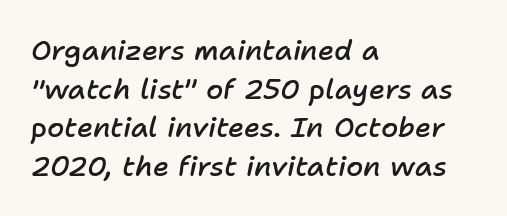
{"italic": "yes", "lean": "right", "slant_degrees": 11, "bold": "semi", "weight": "semibold", "width": "normal", "stroke_contrast": "low", "x_height": "medium", "monospaced": "no", "underline": "no", "align": "left", "line_spacing": "normal", "line_spacing_ratio": 1.38, "letter_spacing": "normal", "letter_spacing_em": 0.0, "glyph_px": 28}
